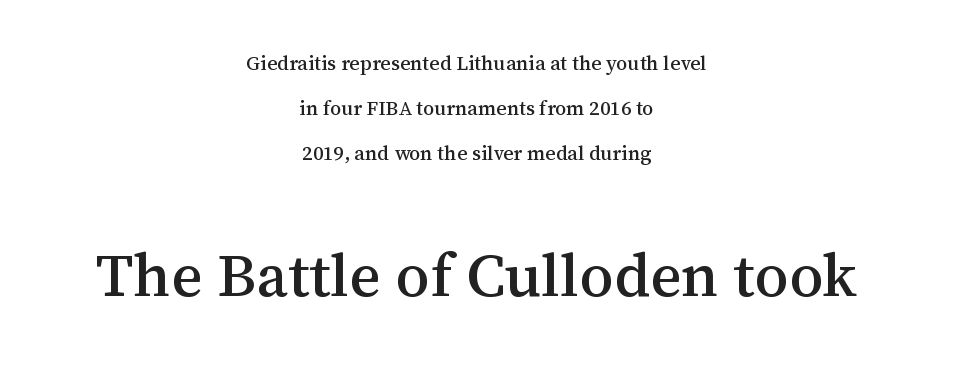
The image shows 61 px serif type, upright; set centered, loose line spacing (2.24x), normal letter spacing, not underlined; the second (bottom) block is 3.05x larger; medium stroke contrast and a medium x-height.
